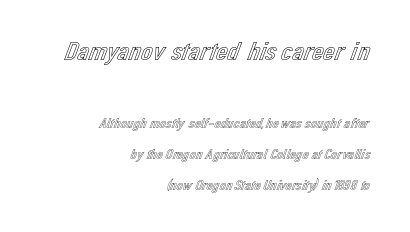
Q: Is the text italic (slanted)? A: Yes.
Q: Is the text underlined? A: No.
Q: How is the paragraph aligned? A: Right-aligned.
Q: Is the spacing between letters normal or unusually wide? A: Normal.
Q: Is the spacing between lines tight, normal or loose? A: Loose.
Q: Which block of text is set in a larger size, the first (top) or the second (bottom)? A: The first (top) one.
